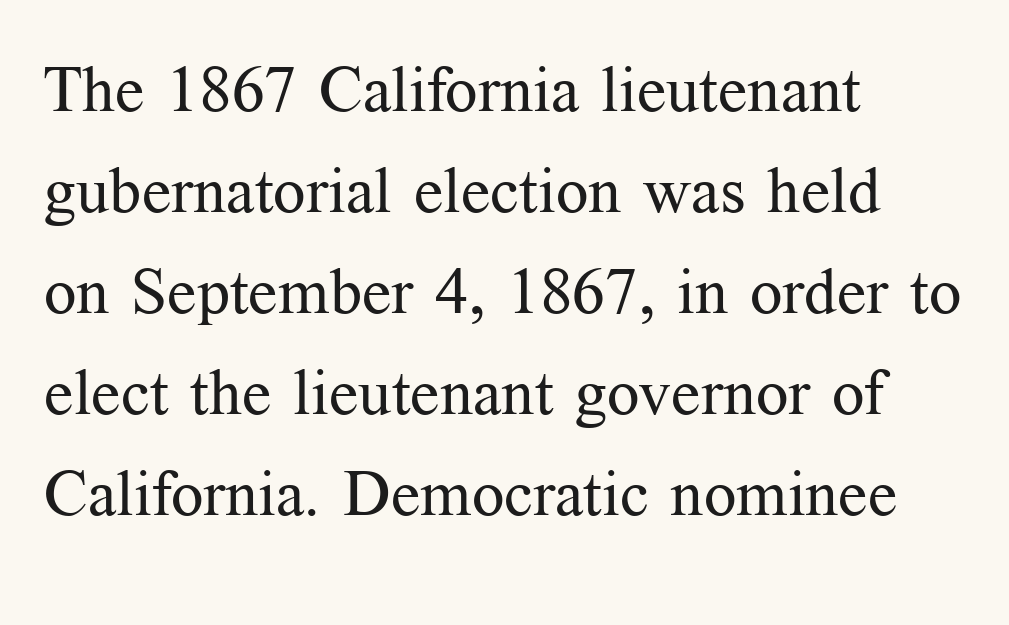
The image shows 64 px regular-weight serif type, upright; set left-aligned, normal line spacing (1.58x), normal letter spacing, not underlined; medium stroke contrast and a medium x-height.
